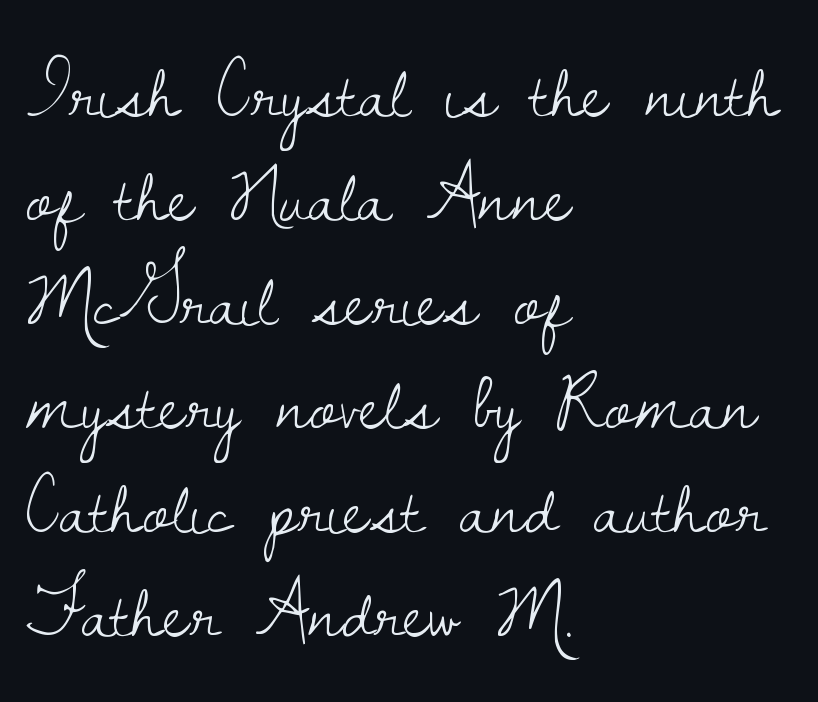
The image shows 80 px light serif type; set left-aligned, normal line spacing (1.3x), normal letter spacing, not underlined; low stroke contrast and a small x-height.
